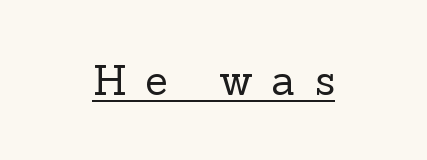
Q: Is the text bold? A: No.
Q: Is the text italic (slanted)? A: No, it is upright.
Q: Is the typeface a serif or a sans-serif typeface? A: Serif.
Q: Is the text underlined? A: Yes.
Q: Is the spacing between letters normal or unusually wide? A: Unusually wide.
Q: Width (condensed, normal, or wide)? A: Normal.
Q: x-height? A: Medium.
Q: Monospaced? A: No.
